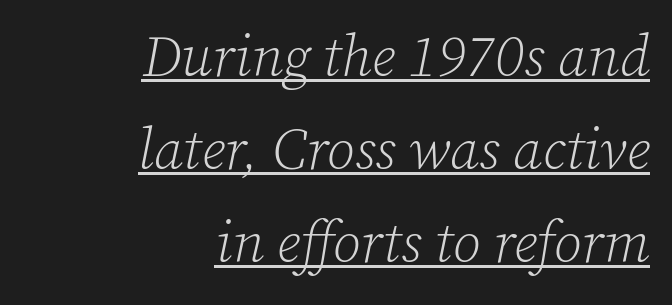
{"serif": "yes", "italic": "yes", "lean": "right", "slant_degrees": 12, "bold": "no", "weight": "light", "width": "normal", "stroke_contrast": "low", "x_height": "medium", "monospaced": "no", "underline": "yes", "align": "right", "line_spacing": "normal", "line_spacing_ratio": 1.63, "letter_spacing": "normal", "letter_spacing_em": 0.0, "glyph_px": 57}
